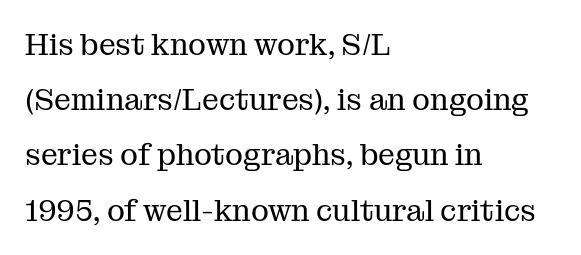
The image shows 30 px regular-weight serif type, upright; set left-aligned, line spacing 1.84x, normal letter spacing, not underlined; medium stroke contrast and a medium x-height.
